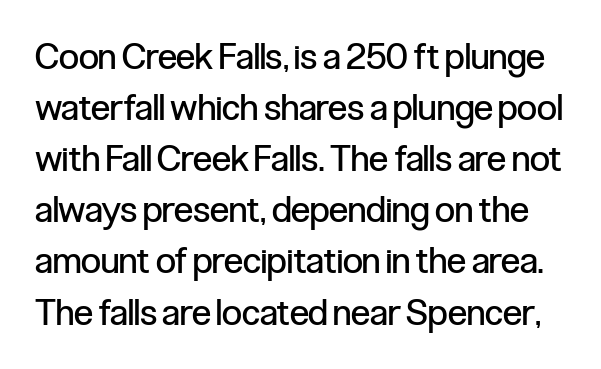
Look at the bottom of the vertical strokes: they stop flat, with no serifs. Stems here are at most as thick as an everyday book face. Is this a fixed-width face? No — the glyphs have proportional, varying widths. Nobody drew a line under any word here. This is the regular roman posture of the typeface. The lines sit at an ordinary, default distance from one another.
